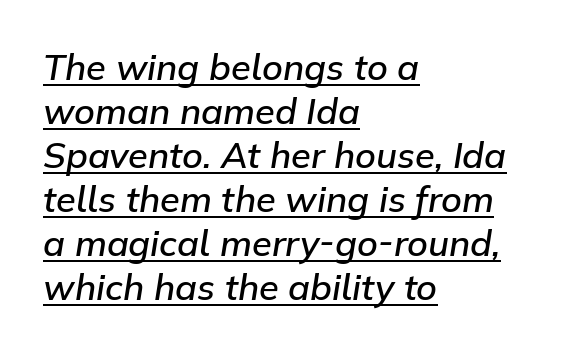
Q: Is the text bold? A: Semi-bold.
Q: Is the text italic (slanted)? A: Yes, it leans right by about 9 degrees.
Q: Is the text underlined? A: Yes.
Q: How is the paragraph aligned? A: Left-aligned.
Q: Is the spacing between letters normal or unusually wide? A: Normal.
Q: Width (condensed, normal, or wide)? A: Normal.
Q: Stroke contrast? A: Low.
Q: x-height? A: Medium.
Q: Monospaced? A: No.
